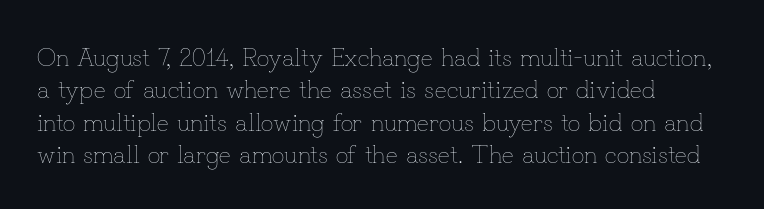
Q: Is the text bold? A: No.
Q: Is the text italic (slanted)? A: No, it is upright.
Q: Is the text underlined? A: No.
Q: How is the paragraph aligned? A: Left-aligned.
Q: Is the spacing between letters normal or unusually wide? A: Normal.
Q: Is the spacing between lines tight, normal or loose? A: Normal.
